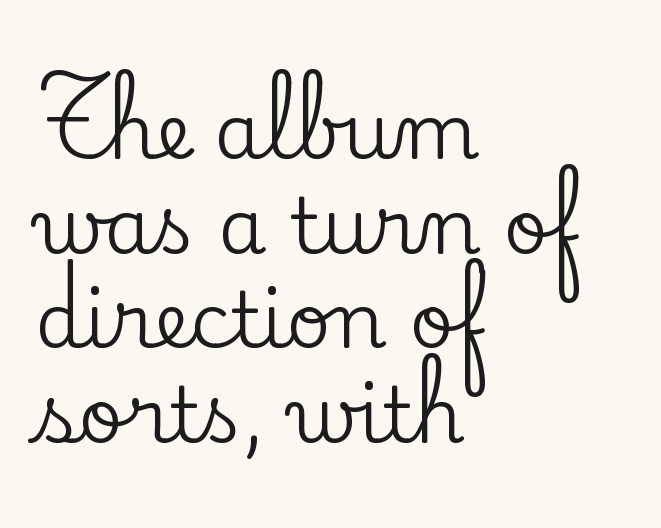
Q: Is the text italic (slanted)? A: No, it is upright.
Q: Is the typeface a serif or a sans-serif typeface? A: Serif.
Q: Is the text underlined? A: No.
Q: How is the paragraph aligned? A: Left-aligned.
Q: Is the spacing between letters normal or unusually wide? A: Normal.
Q: Width (condensed, normal, or wide)? A: Normal.
Q: Stroke contrast? A: Low.
Q: x-height? A: Small.
Q: Monospaced? A: No.
